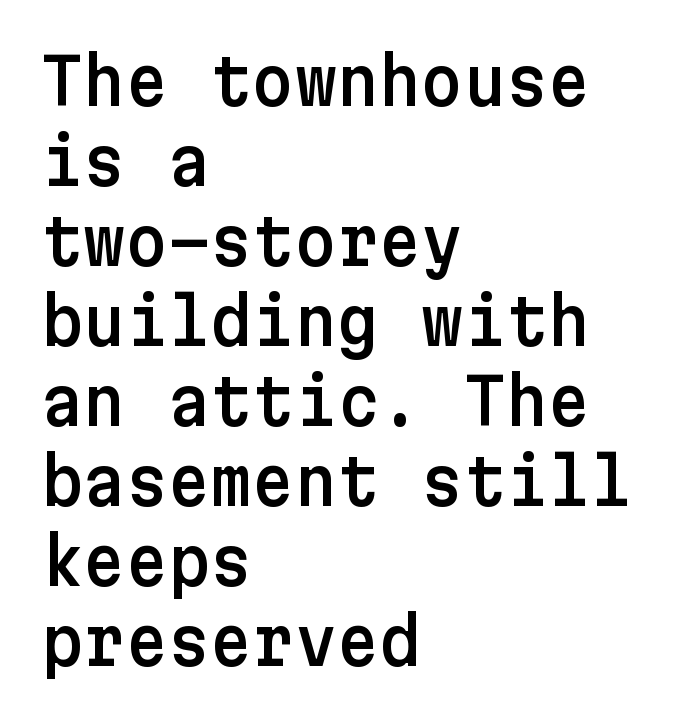
{"serif": "no", "italic": "no", "width": "normal", "stroke_contrast": "low", "x_height": "medium", "underline": "no", "align": "left", "line_spacing_ratio": 1.23, "letter_spacing": "normal", "letter_spacing_em": 0.0, "glyph_px": 65}
